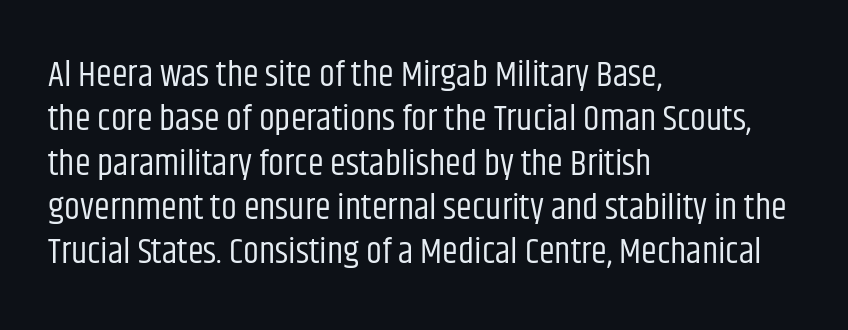
{"serif": "no", "italic": "no", "bold": "no", "weight": "regular", "width": "condensed", "stroke_contrast": "low", "x_height": "large", "monospaced": "no", "underline": "no", "align": "left", "line_spacing_ratio": 1.23, "letter_spacing": "normal", "letter_spacing_em": 0.0, "glyph_px": 36}
